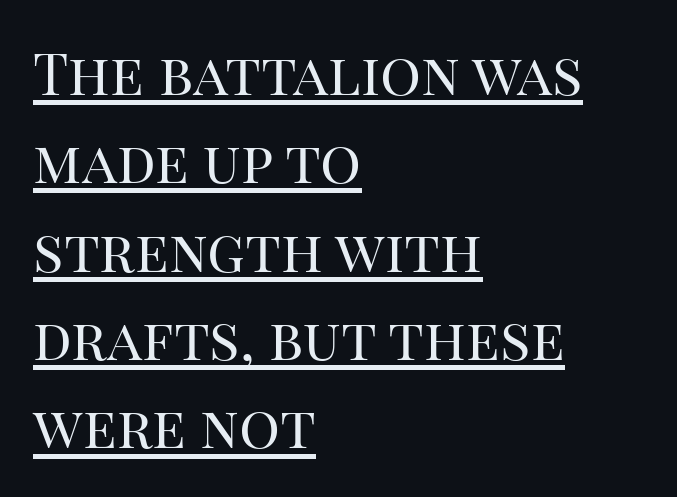
This is not heavy type; no bold has been used. This is underlined copy, the kind a proofreader might mark for attention. These lines were composed using upright roman letters. Is the letter spacing exaggerated? No — it looks like the ordinary default. Varying glyph widths throughout — classic text-font behaviour.
